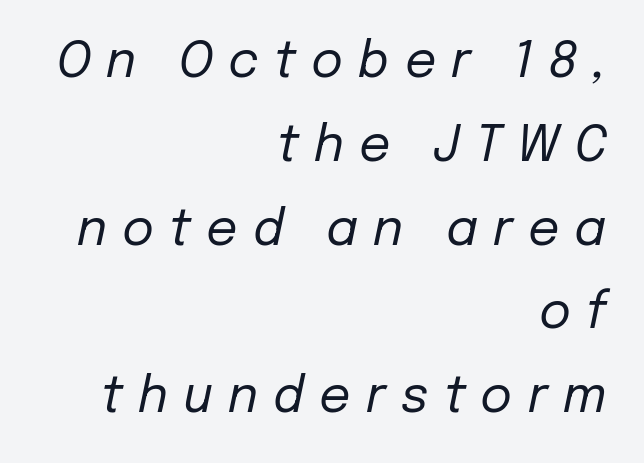
Caption: multi-line text, flush right, ragged left. Descenders hang freely into open space. This sample has the flowing, uneven cadence of proportional lettering. The line texture is sparse and dotted thanks to wide tracking. The whole block is typeset with a tilt. Think standard paragraph weight, or any step lighter than that.
